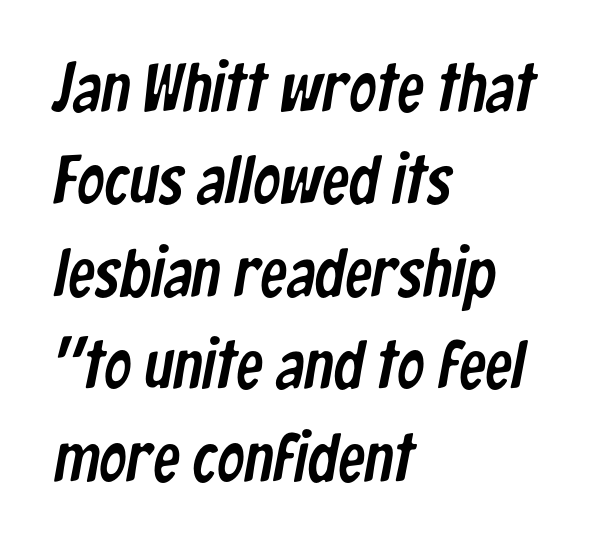
The image shows 68 px condensed sans-serif type; set left-aligned, normal line spacing (1.36x), normal letter spacing, not underlined; low stroke contrast and a medium x-height.
